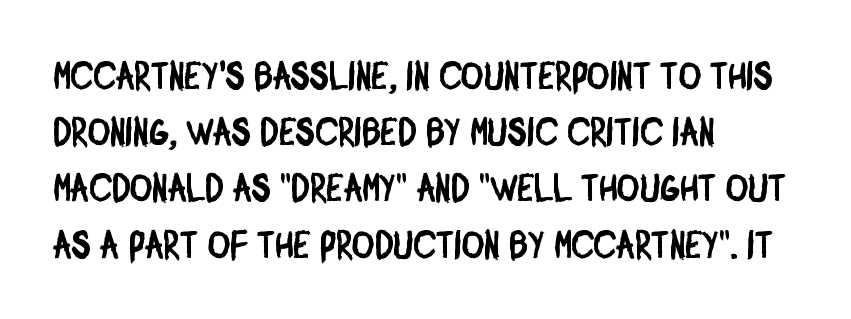
{"serif": "no", "width": "condensed", "stroke_contrast": "low", "x_height": "large", "monospaced": "no", "underline": "no", "align": "left", "line_spacing": "normal", "line_spacing_ratio": 1.48, "letter_spacing": "normal", "letter_spacing_em": 0.0, "glyph_px": 38}
